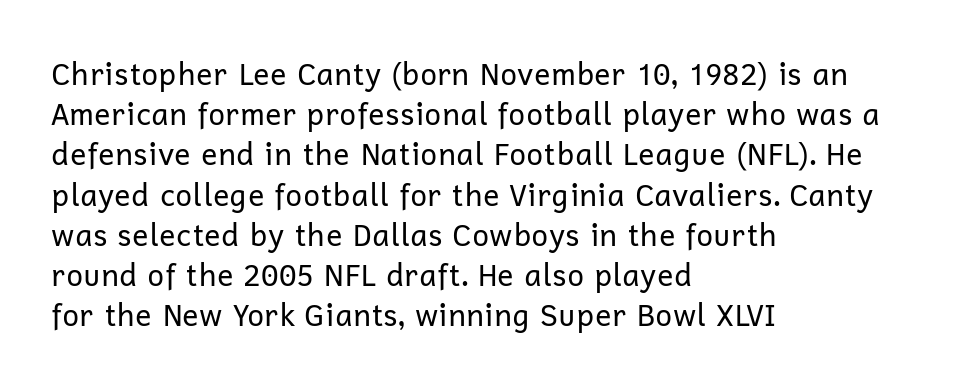
Is the block centered? No — it sits flush against the left margin. Beneath every word, the page is bare. Grotesque or geometric, the face here clearly has no serifs. Look at the tracking — it's just the regular setting, nothing added. Line spacing here is normal. Here the designer chose a conventional face with non-uniform glyph widths.
